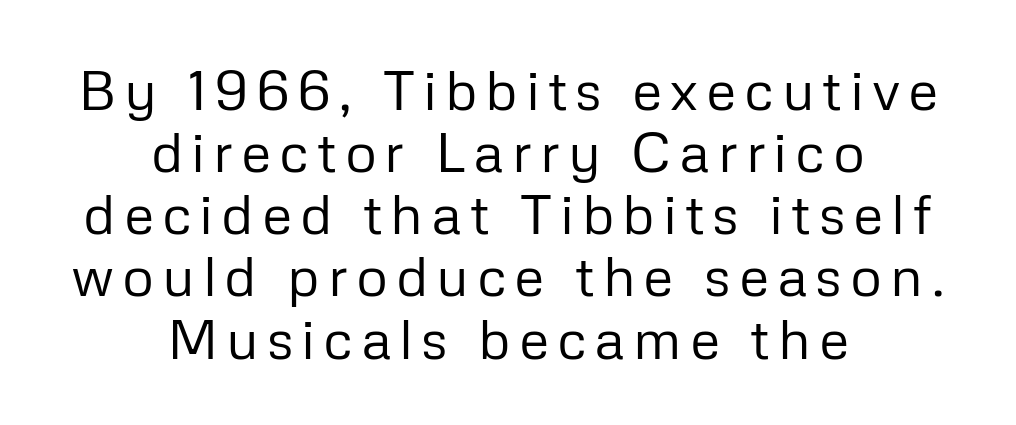
{"serif": "no", "italic": "no", "bold": "no", "weight": "regular", "width": "normal", "stroke_contrast": "low", "x_height": "medium", "monospaced": "no", "underline": "no", "align": "center", "line_spacing": "tight", "line_spacing_ratio": 1.11, "glyph_px": 56}
